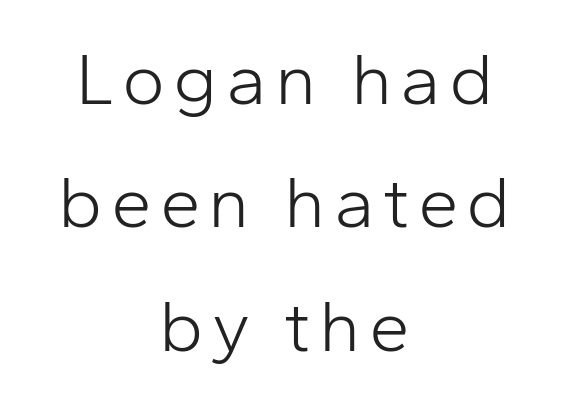
{"serif": "no", "italic": "no", "bold": "no", "weight": "light", "width": "normal", "stroke_contrast": "low", "x_height": "medium", "monospaced": "no", "underline": "no", "align": "center", "line_spacing": "normal", "line_spacing_ratio": 1.69, "glyph_px": 73}
